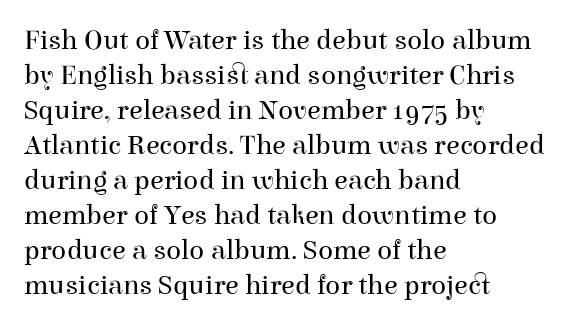
{"serif": "yes", "italic": "no", "bold": "no", "weight": "regular", "width": "normal", "stroke_contrast": "high", "x_height": "medium", "monospaced": "no", "underline": "no", "align": "left", "line_spacing": "normal", "line_spacing_ratio": 1.25, "letter_spacing": "normal", "letter_spacing_em": 0.0, "glyph_px": 28}
